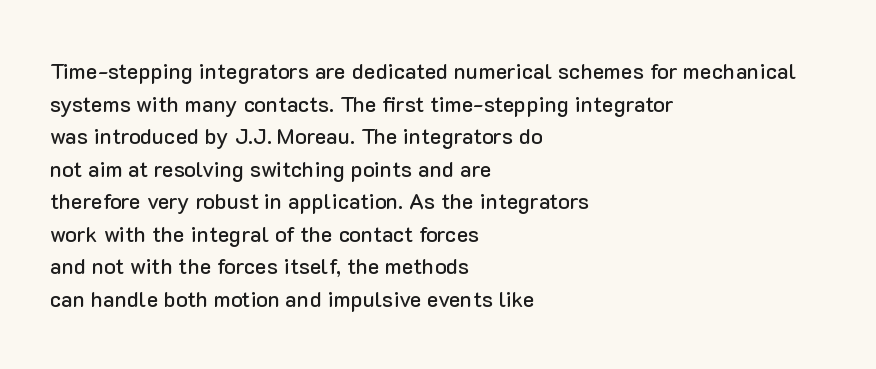
The string is rendered with underlining switched off. Successive baselines arrive at the customary interval. The paragraph shown leans on its left margin. Do the letters lean? They stand straight. The passage shown has conventional tracking throughout.
